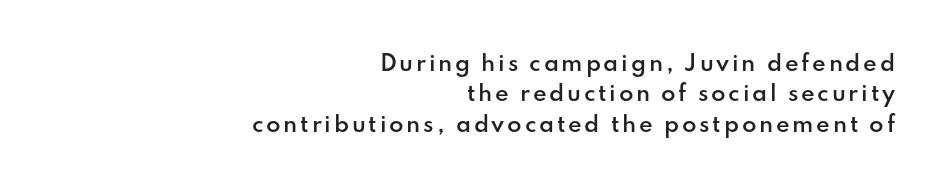
Q: Is the text bold? A: Semi-bold.
Q: Is the text italic (slanted)? A: No, it is upright.
Q: Is the text underlined? A: No.
Q: How is the paragraph aligned? A: Right-aligned.
Q: Is the spacing between lines tight, normal or loose? A: Normal.
